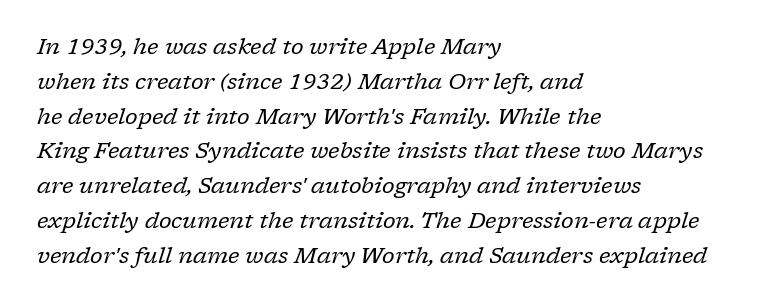
{"italic": "yes", "lean": "right", "slant_degrees": 17, "bold": "no", "underline": "no", "align": "left", "line_spacing": "normal", "line_spacing_ratio": 1.58, "letter_spacing": "normal", "letter_spacing_em": 0.0, "glyph_px": 22}
